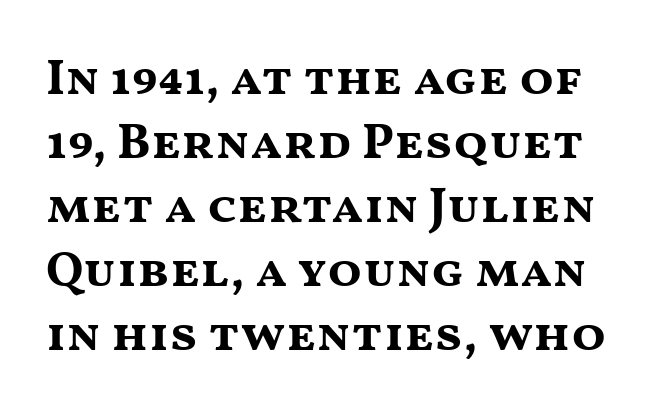
Q: Is the text bold? A: Yes.
Q: Is the text italic (slanted)? A: No, it is upright.
Q: Is the typeface a serif or a sans-serif typeface? A: Sans-serif.
Q: Is the text underlined? A: No.
Q: Is the spacing between letters normal or unusually wide? A: Normal.
Q: Is the spacing between lines tight, normal or loose? A: Normal.
Q: Width (condensed, normal, or wide)? A: Wide.
Q: Stroke contrast? A: Medium.
Q: x-height? A: Medium.
Q: Monospaced? A: No.
